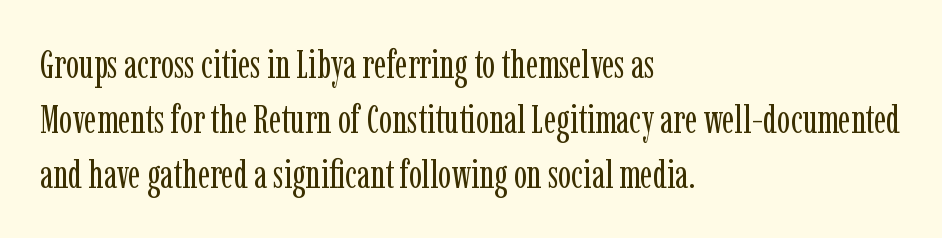
Q: Is the text bold? A: No.
Q: Is the text italic (slanted)? A: No, it is upright.
Q: Is the typeface a serif or a sans-serif typeface? A: Serif.
Q: Is the text underlined? A: No.
Q: How is the paragraph aligned? A: Left-aligned.
Q: Is the spacing between letters normal or unusually wide? A: Normal.
Q: Is the spacing between lines tight, normal or loose? A: Normal.
Q: Width (condensed, normal, or wide)? A: Condensed.
Q: Stroke contrast? A: Low.
Q: x-height? A: Medium.
Q: Monospaced? A: No.
